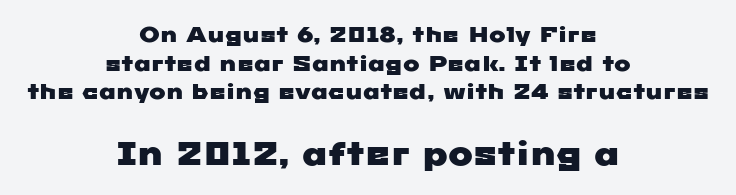
{"serif": "no", "width": "wide", "stroke_contrast": "low", "x_height": "medium", "monospaced": "no", "underline": "no", "align": "center", "line_spacing": "normal", "line_spacing_ratio": 1.3, "letter_spacing": "normal", "letter_spacing_em": 0.0, "larger_block": "second", "size_ratio": 1.5, "glyph_px": 33}
